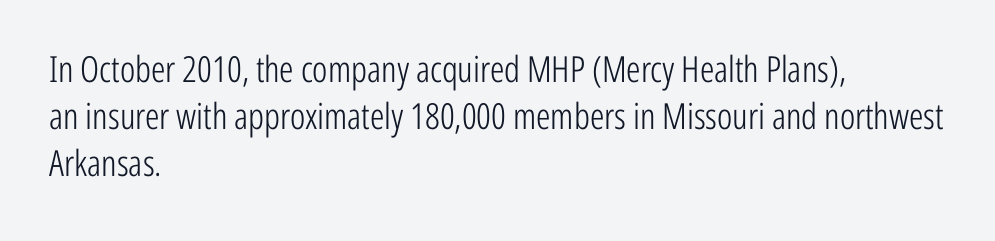
The image shows 36 px light, condensed sans-serif type, upright; set left-aligned, normal line spacing (1.31x), normal letter spacing, not underlined; low stroke contrast and a medium x-height.
